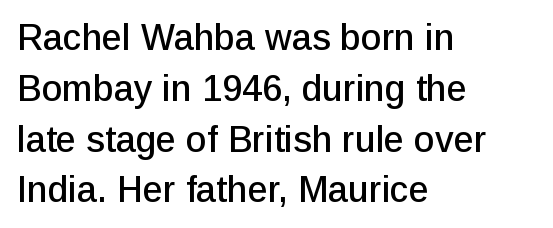
These lines sit exactly where default settings would place them. A typesetter would call this zero additional tracking. The glyphs are unaccompanied by any horizontal stroke below them. You could not count columns in this text — the font is proportionally spaced. Classification — sans serif. Every character sits straight up, as roman type does.
